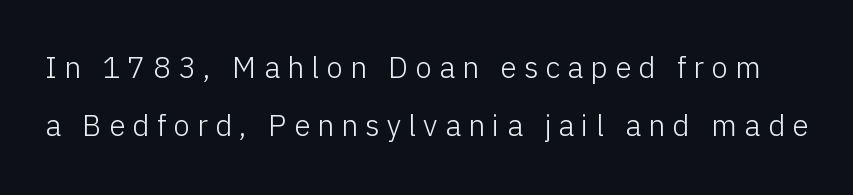
The image shows 30 px light sans-serif type, upright; set loose line spacing (1.94x), unusually wide letter spacing (+0.24 em), not underlined; low stroke contrast and a medium x-height.
